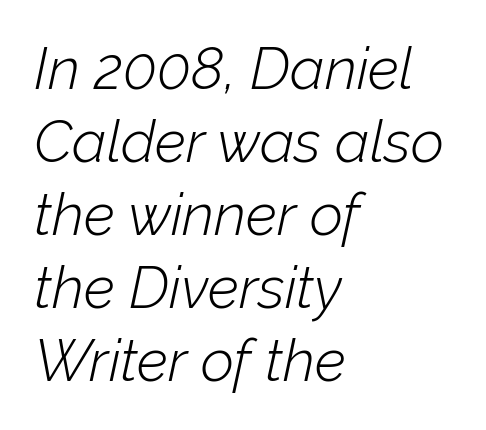
{"italic": "yes", "lean": "right", "slant_degrees": 12, "bold": "no", "weight": "light", "width": "normal", "stroke_contrast": "low", "x_height": "medium", "monospaced": "no", "underline": "no", "align": "left", "line_spacing": "normal", "line_spacing_ratio": 1.26, "letter_spacing": "normal", "letter_spacing_em": 0.0, "glyph_px": 58}
